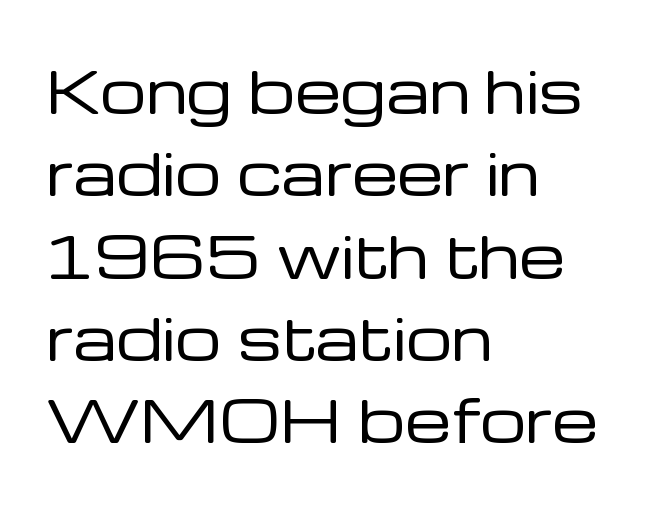
{"serif": "no", "italic": "no", "bold": "no", "weight": "regular", "width": "normal", "stroke_contrast": "low", "x_height": "medium", "monospaced": "no", "underline": "no", "align": "left", "line_spacing": "normal", "line_spacing_ratio": 1.42, "letter_spacing": "normal", "letter_spacing_em": 0.0, "glyph_px": 58}
